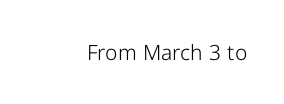
The image shows 21 px text type, upright; set normal letter spacing, not underlined.
